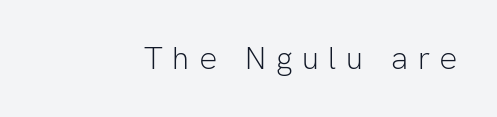
The image shows 32 px light sans-serif type, upright; set right-aligned, unusually wide letter spacing (+0.3 em), not underlined; low stroke contrast and a medium x-height.
